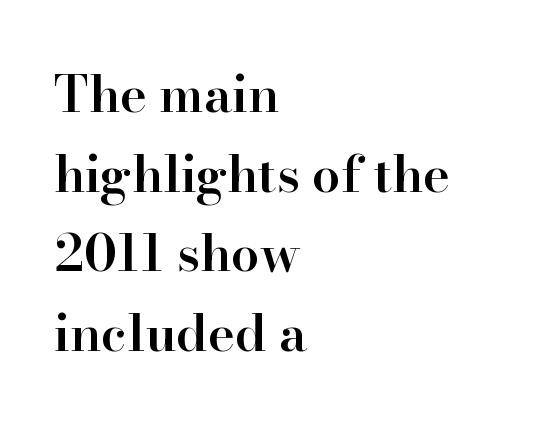
{"serif": "yes", "italic": "no", "bold": "semi", "weight": "semibold", "width": "normal", "stroke_contrast": "high", "x_height": "small", "monospaced": "no", "underline": "no", "align": "left", "line_spacing": "normal", "line_spacing_ratio": 1.56, "letter_spacing": "normal", "letter_spacing_em": 0.0, "glyph_px": 51}
